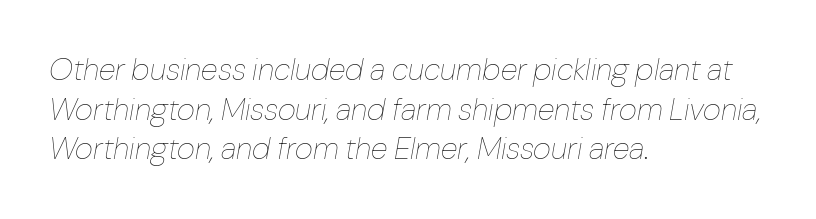
{"italic": "yes", "lean": "right", "slant_degrees": 10, "bold": "no", "weight": "thin", "width": "normal", "stroke_contrast": "low", "x_height": "medium", "monospaced": "no", "underline": "no", "align": "left", "line_spacing": "normal", "line_spacing_ratio": 1.28, "letter_spacing": "normal", "letter_spacing_em": 0.0, "glyph_px": 31}
